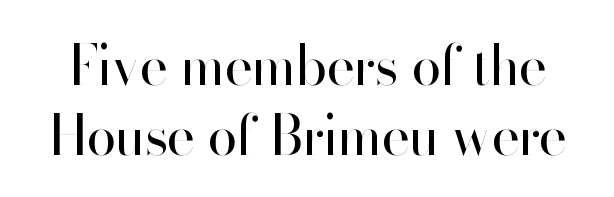
Q: Is the text bold? A: No.
Q: Is the text italic (slanted)? A: No, it is upright.
Q: Is the typeface a serif or a sans-serif typeface? A: Sans-serif.
Q: Is the text underlined? A: No.
Q: Is the spacing between letters normal or unusually wide? A: Normal.
Q: Is the spacing between lines tight, normal or loose? A: Normal.
Q: Width (condensed, normal, or wide)? A: Normal.
Q: Stroke contrast? A: High.
Q: x-height? A: Small.
Q: Monospaced? A: No.
